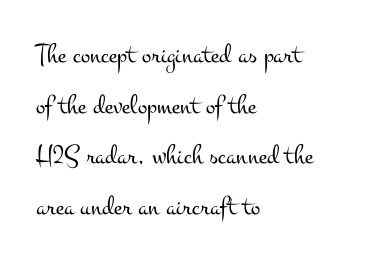
Q: Is the text bold? A: No.
Q: Is the text italic (slanted)? A: Yes.
Q: Is the typeface a serif or a sans-serif typeface? A: Serif.
Q: Is the text underlined? A: No.
Q: How is the paragraph aligned? A: Left-aligned.
Q: Is the spacing between letters normal or unusually wide? A: Normal.
Q: Width (condensed, normal, or wide)? A: Wide.
Q: Stroke contrast? A: Medium.
Q: x-height? A: Small.
Q: Monospaced? A: No.
